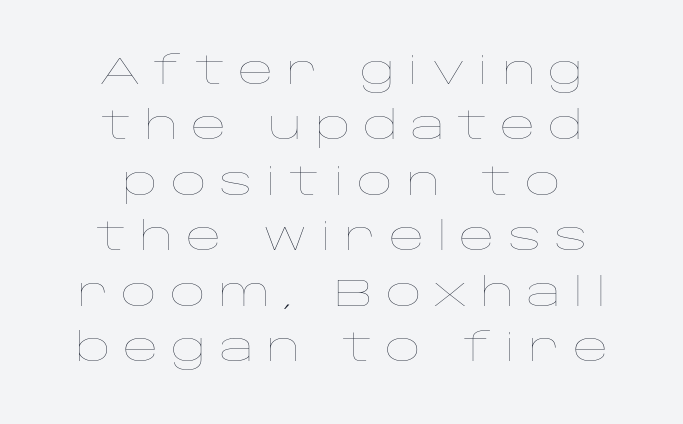
{"italic": "no", "bold": "no", "weight": "thin", "width": "wide", "stroke_contrast": "low", "x_height": "large", "monospaced": "no", "underline": "no", "align": "center", "line_spacing": "normal", "line_spacing_ratio": 1.42, "letter_spacing": "wide", "letter_spacing_em": 0.32, "glyph_px": 39}
